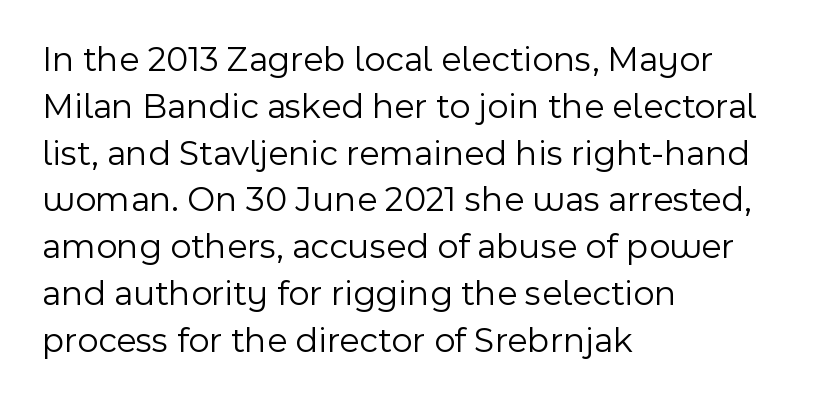
Q: Is the text bold? A: No.
Q: Is the text italic (slanted)? A: No, it is upright.
Q: Is the typeface a serif or a sans-serif typeface? A: Sans-serif.
Q: Is the text underlined? A: No.
Q: How is the paragraph aligned? A: Left-aligned.
Q: Is the spacing between letters normal or unusually wide? A: Normal.
Q: Is the spacing between lines tight, normal or loose? A: Normal.
Q: Width (condensed, normal, or wide)? A: Normal.
Q: x-height? A: Medium.
Q: Monospaced? A: No.
